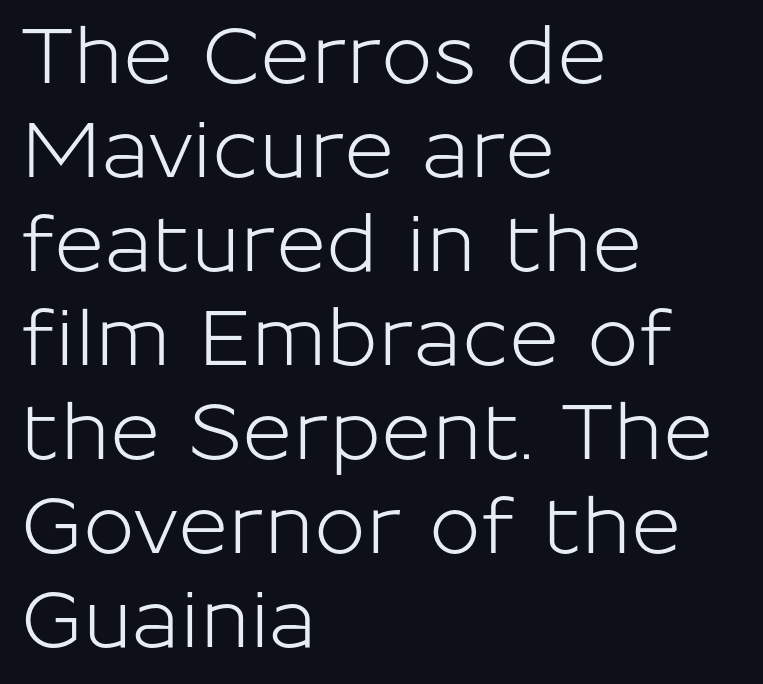
Here the designer chose a conventional face with non-uniform glyph widths. Italic: no, the glyphs are upright roman. Casual observation: everything's shoved over to the left. Anything drawn beneath the words? Only blank space. What stands out about the letter spacing? Nothing — it is the standard amount.
